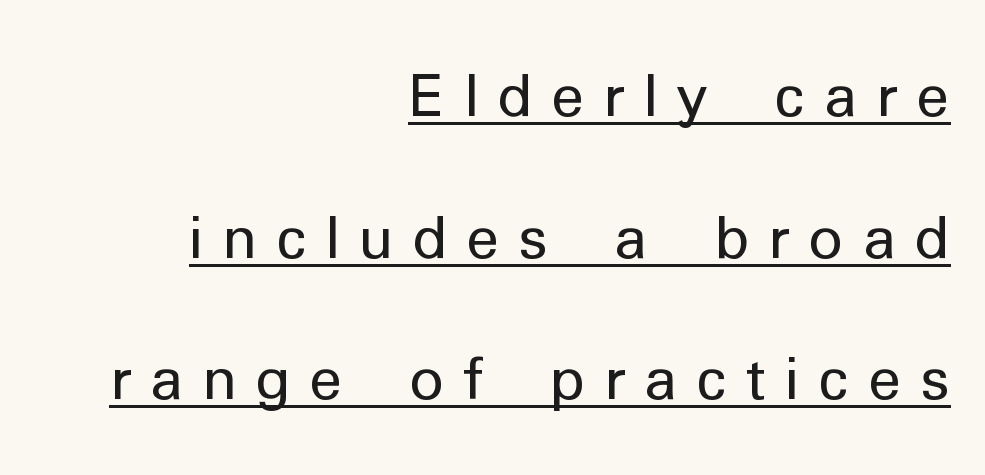
Q: Is the text bold? A: No.
Q: Is the text italic (slanted)? A: No, it is upright.
Q: Is the typeface a serif or a sans-serif typeface? A: Sans-serif.
Q: Is the text underlined? A: Yes.
Q: How is the paragraph aligned? A: Right-aligned.
Q: Is the spacing between letters normal or unusually wide? A: Unusually wide.
Q: Is the spacing between lines tight, normal or loose? A: Loose.
Q: Width (condensed, normal, or wide)? A: Normal.
Q: Stroke contrast? A: Low.
Q: x-height? A: Medium.
Q: Monospaced? A: No.
